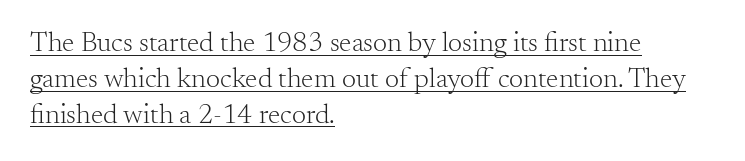
Q: Is the text bold? A: No.
Q: Is the text italic (slanted)? A: No, it is upright.
Q: Is the typeface a serif or a sans-serif typeface? A: Serif.
Q: Is the text underlined? A: Yes.
Q: How is the paragraph aligned? A: Left-aligned.
Q: Is the spacing between letters normal or unusually wide? A: Normal.
Q: Is the spacing between lines tight, normal or loose? A: Normal.
Q: Width (condensed, normal, or wide)? A: Normal.
Q: Stroke contrast? A: Medium.
Q: x-height? A: Small.
Q: Monospaced? A: No.
